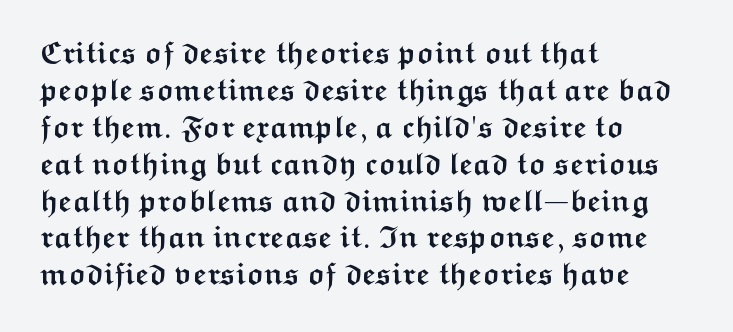
The image shows 30 px semibold, wide sans-serif type, upright; set left-aligned, line spacing 1.23x, normal letter spacing, not underlined; medium stroke contrast and a medium x-height.
